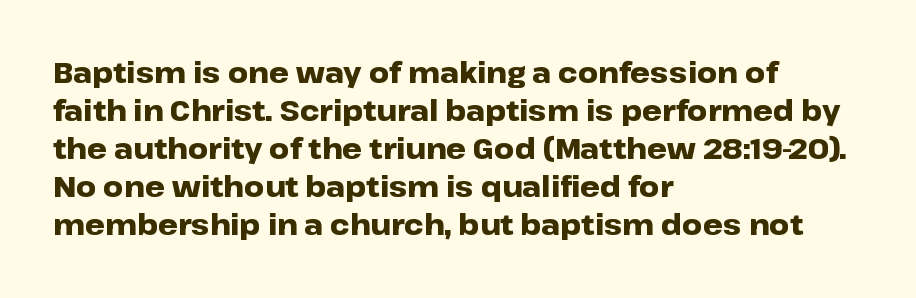
{"serif": "no", "italic": "no", "bold": "yes", "weight": "heavy", "width": "wide", "stroke_contrast": "low", "x_height": "medium", "monospaced": "no", "underline": "no", "align": "left", "line_spacing": "normal", "line_spacing_ratio": 1.36, "letter_spacing": "normal", "letter_spacing_em": 0.0, "glyph_px": 28}
